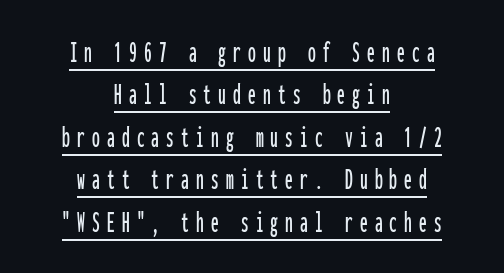
{"serif": "no", "italic": "no", "width": "condensed", "stroke_contrast": "low", "x_height": "medium", "monospaced": "yes", "underline": "yes", "align": "center", "line_spacing": "normal", "line_spacing_ratio": 1.37, "letter_spacing": "wide", "letter_spacing_em": 0.23, "glyph_px": 31}
